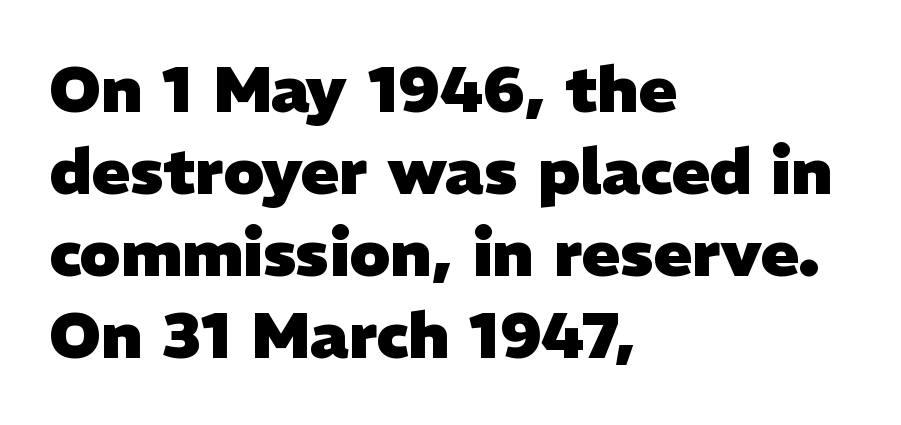
Character widths vary here, with narrow letters taking less room than wide ones. The paragraph has a hard left edge and a soft right edge. Look at the stroke-to-counter ratio: heavy, a bold. Normally led — the rows are evenly, conventionally spaced.
